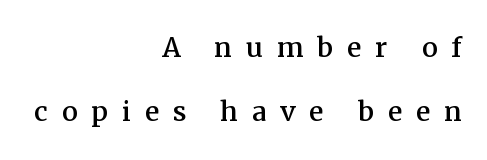
{"serif": "yes", "italic": "no", "width": "normal", "stroke_contrast": "medium", "x_height": "medium", "monospaced": "no", "underline": "no", "align": "right", "line_spacing_ratio": 1.78, "letter_spacing": "wide", "letter_spacing_em": 0.38, "glyph_px": 36}
